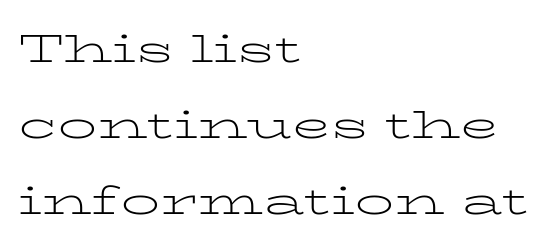
The image shows 39 px light, wide serif type, upright; set left-aligned, loose line spacing (1.95x), normal letter spacing, not underlined; low stroke contrast and a medium x-height.
